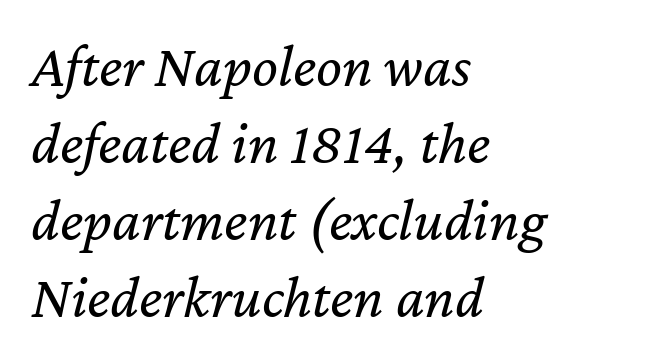
A normal amount of white space separates one row of letters from the next. The font is comparable to plain body text, perhaps lighter. Note the varied advance widths — an 'i' is clearly narrower than an 'm'. Descender tails drop into unmarked territory. Emphasis-style slanted type is in use.
